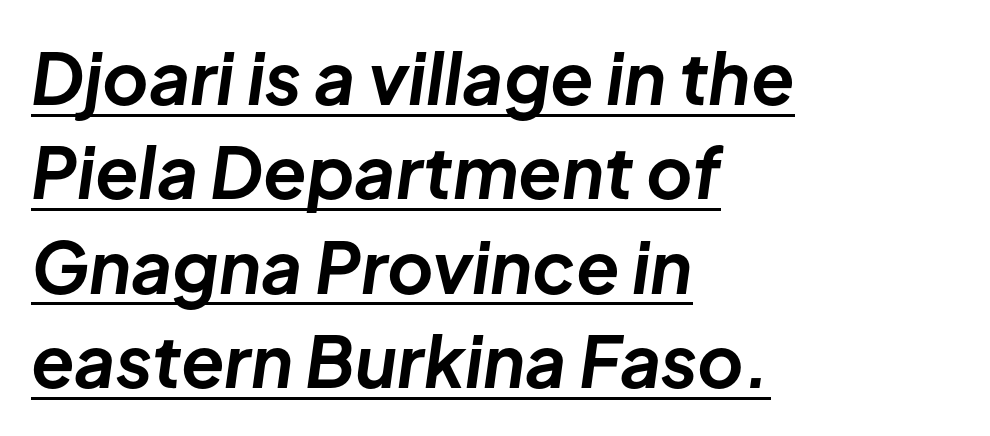
The image shows 71 px bold type, italic (leaning right); set left-aligned, normal line spacing (1.33x), normal letter spacing, underlined; low stroke contrast and a medium x-height.
